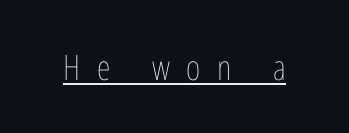
Notice how a bar underscores the lettering throughout. Tracking here is generous; glyphs stand well apart from one another. Heft: none added — not bold. Italic? Not at all — the glyphs are vertical. The letters advance in unequal steps, a hallmark of proportional type.
